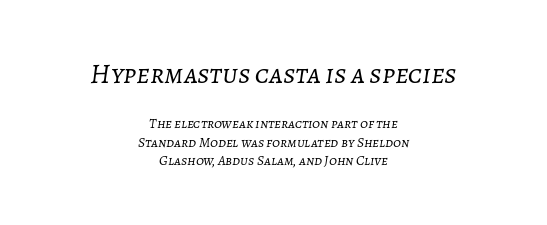
Q: Is the text bold? A: No.
Q: Is the text italic (slanted)? A: Yes, it leans right by about 7 degrees.
Q: Is the text underlined? A: No.
Q: How is the paragraph aligned? A: Centered.
Q: Is the spacing between letters normal or unusually wide? A: Normal.
Q: Is the spacing between lines tight, normal or loose? A: Normal.
Q: Which block of text is set in a larger size, the first (top) or the second (bottom)? A: The first (top) one.
Q: Width (condensed, normal, or wide)? A: Normal.
Q: Stroke contrast? A: Low.
Q: x-height? A: Medium.
Q: Monospaced? A: No.
